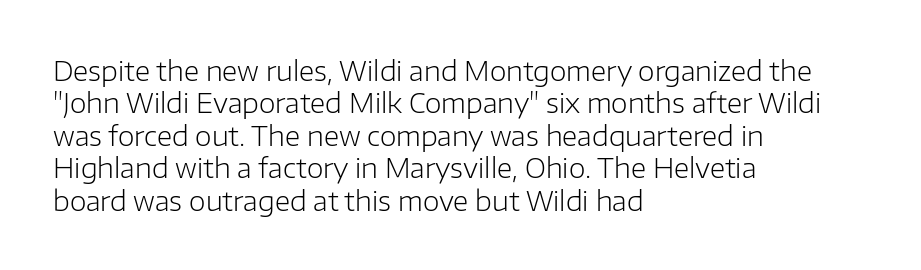
The image shows 27 px text type, upright; set left-aligned, line spacing 1.2x, normal letter spacing, not underlined.
